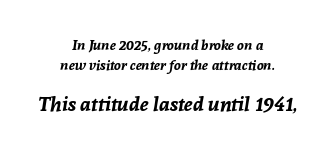
The typesetter chose a symmetrical, centered arrangement here. Each word holds together tightly as a unit, with standard inter-letter gaps. Beneath every word, the page is bare. The letters are slanted; this is an italic face. On the weight axis this lands at bold, roughly 700. Leading: standard.
